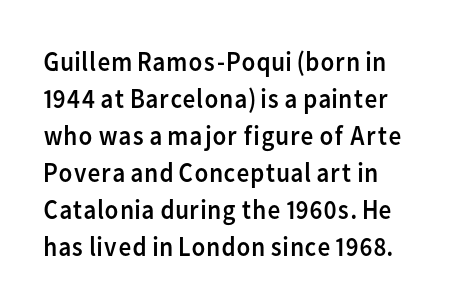
{"serif": "no", "italic": "no", "bold": "no", "weight": "regular", "width": "normal", "stroke_contrast": "low", "x_height": "medium", "monospaced": "no", "underline": "no", "line_spacing": "normal", "line_spacing_ratio": 1.32, "letter_spacing": "normal", "letter_spacing_em": 0.0, "glyph_px": 28}
